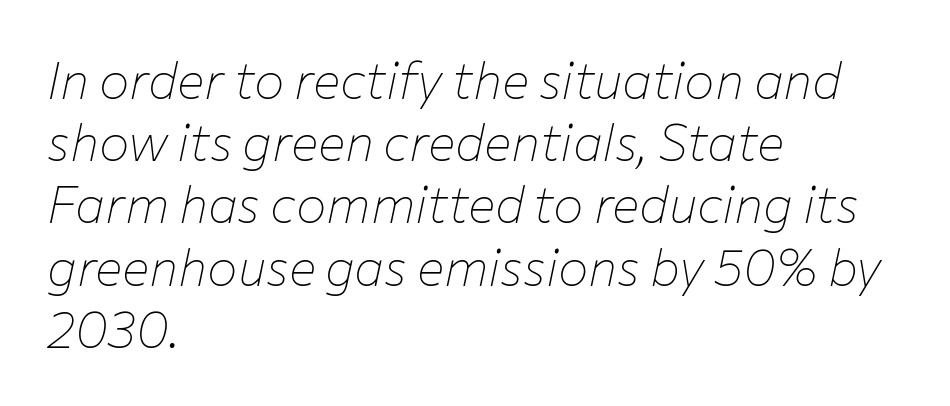
Each word holds together tightly as a unit, with standard inter-letter gaps. The strip under each line holds only bare page. If you drew a line through each stem, it would be angled. Is the block centered? No — it sits flush against the left margin.
